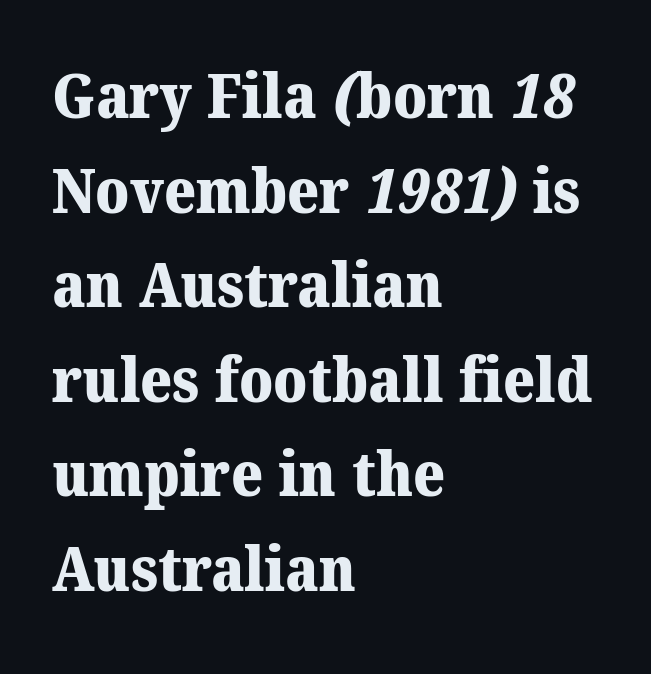
{"serif": "yes", "bold": "yes", "weight": "heavy", "width": "normal", "stroke_contrast": "medium", "x_height": "medium", "monospaced": "no", "underline": "no", "align": "left", "line_spacing": "normal", "line_spacing_ratio": 1.55, "letter_spacing": "normal", "letter_spacing_em": 0.0, "glyph_px": 61}
